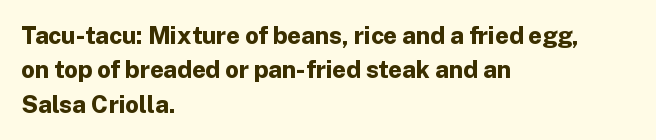
The image shows 24 px bold type, upright; set left-aligned, normal line spacing (1.43x), normal letter spacing, not underlined.
